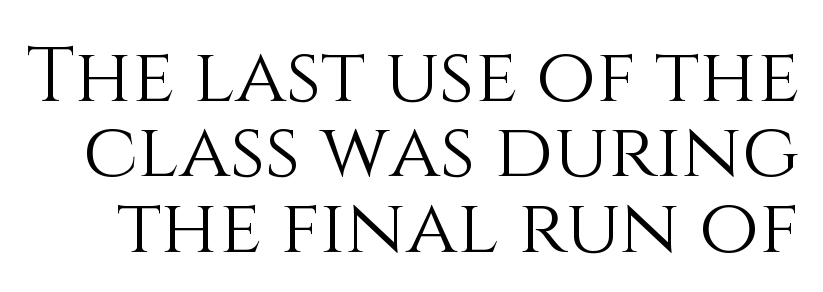
The image shows 77 px light type, upright; set tight line spacing (0.98x), normal letter spacing, not underlined; medium stroke contrast and a large x-height.
